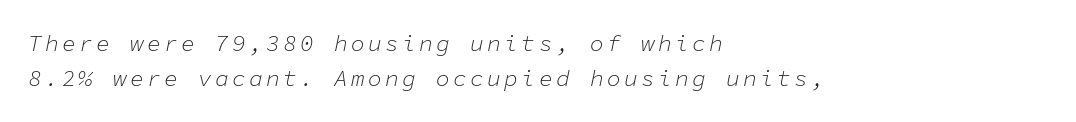
Unmarked baselines from the first word to the last. Bold? No — there's no thickening of the strokes. Is the type slanted? Yes — the strokes lean at a clear angle. In CSS terms this would be text-align: left.
